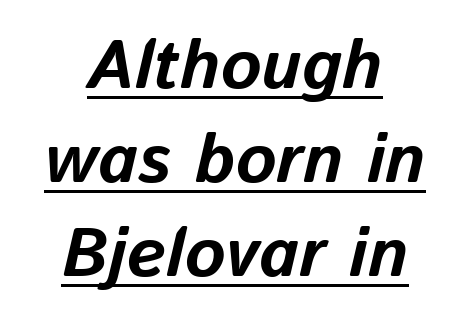
The image shows 69 px bold type, italic (leaning right); set centered, normal line spacing (1.36x), normal letter spacing, underlined; low stroke contrast and a medium x-height.
